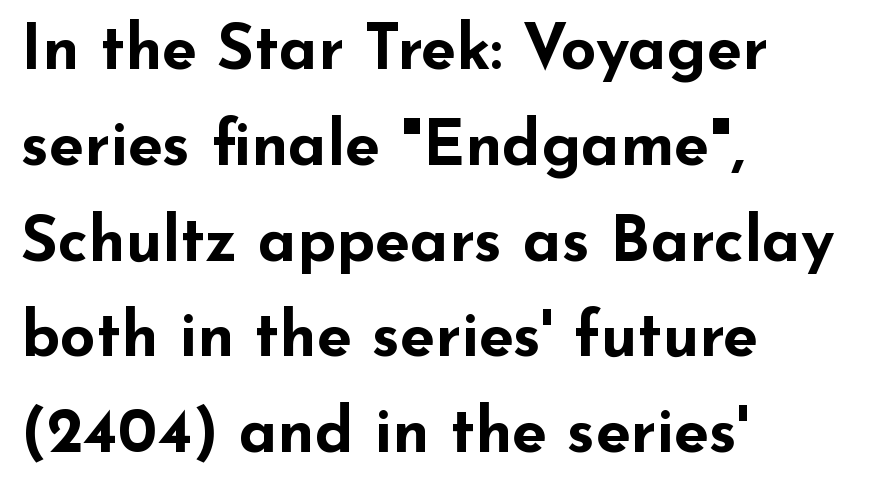
Q: Is the text bold? A: Yes.
Q: Is the text italic (slanted)? A: No, it is upright.
Q: Is the typeface a serif or a sans-serif typeface? A: Sans-serif.
Q: Is the text underlined? A: No.
Q: How is the paragraph aligned? A: Left-aligned.
Q: Is the spacing between letters normal or unusually wide? A: Normal.
Q: Is the spacing between lines tight, normal or loose? A: Normal.
Q: Width (condensed, normal, or wide)? A: Wide.
Q: Stroke contrast? A: Low.
Q: x-height? A: Small.
Q: Monospaced? A: No.
